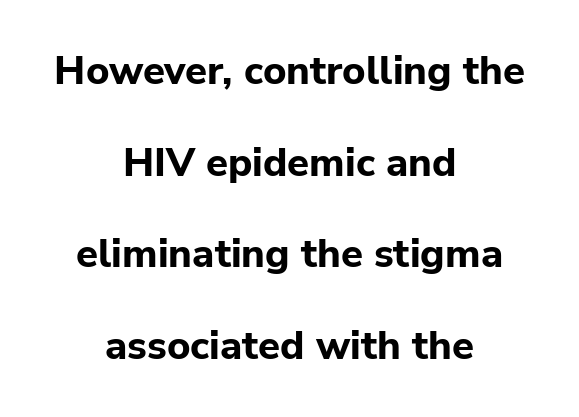
Q: Is the text bold? A: Yes.
Q: Is the text italic (slanted)? A: No, it is upright.
Q: Is the typeface a serif or a sans-serif typeface? A: Sans-serif.
Q: Is the text underlined? A: No.
Q: How is the paragraph aligned? A: Centered.
Q: Is the spacing between letters normal or unusually wide? A: Normal.
Q: Is the spacing between lines tight, normal or loose? A: Loose.
Q: Width (condensed, normal, or wide)? A: Normal.
Q: Stroke contrast? A: Low.
Q: x-height? A: Medium.
Q: Monospaced? A: No.
